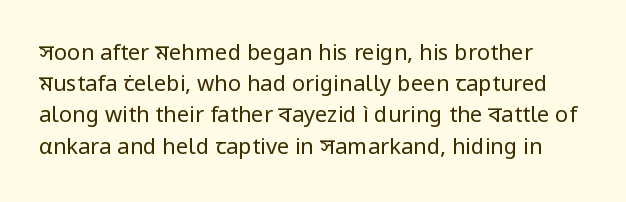
Q: Is the text bold? A: No.
Q: Is the text italic (slanted)? A: No, it is upright.
Q: Is the text underlined? A: No.
Q: Is the spacing between letters normal or unusually wide? A: Normal.
Q: Is the spacing between lines tight, normal or loose? A: Normal.
